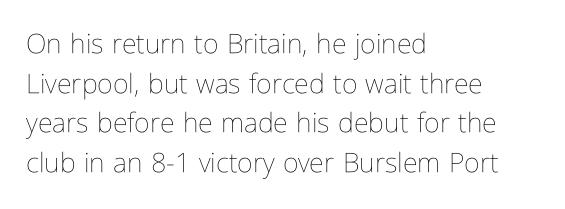
{"italic": "no", "bold": "no", "underline": "no", "align": "left", "line_spacing": "normal", "line_spacing_ratio": 1.47, "letter_spacing": "normal", "letter_spacing_em": 0.0, "glyph_px": 27}
